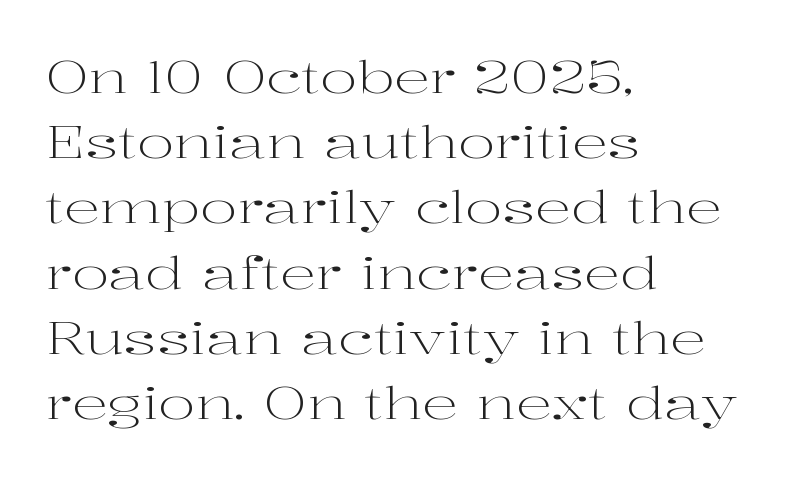
Is the type heavy? It reads as light-to-regular instead. Examine the stroke ends and you'll spot serifs. The space between consecutive lines is moderate. If you drew a ruler down the left edge, every line would touch it. Italic: no, the glyphs are upright roman.
